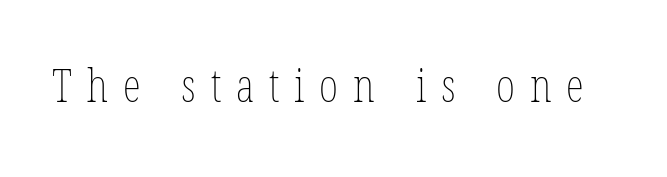
Glyph-to-glyph distance is far greater than everyday printed text. Descender tails drop into unmarked territory. The cut favours lightness, reaching ordinary text weight at its darkest. Does the lettering tilt? It doesn't — this is upright. Is this a fixed-width face? No — the glyphs have proportional, varying widths.
